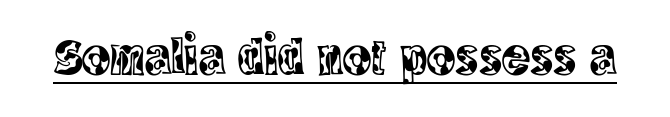
A serif font was chosen for this passage. A baseline rule has been typeset under these characters. A typesetter would call this proportional, since set widths differ per character. The lettering stays uniformly vertical, giving the passage a roman look.
